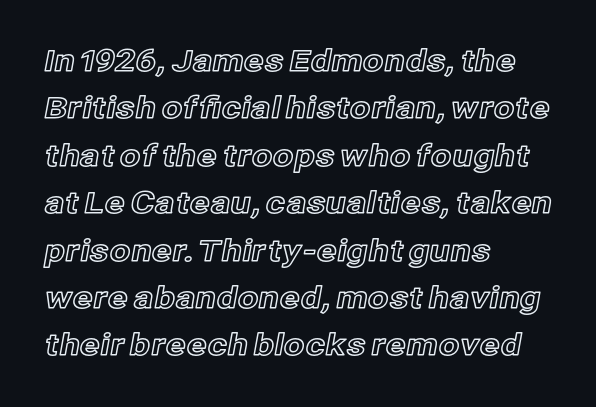
{"width": "normal", "x_height": "medium", "monospaced": "no", "underline": "no", "align": "left", "line_spacing": "normal", "line_spacing_ratio": 1.58, "letter_spacing": "normal", "letter_spacing_em": 0.0, "glyph_px": 30}
